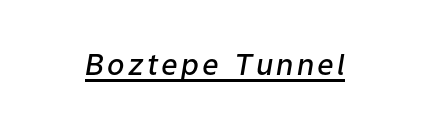
The image shows 29 px semibold type, italic (leaning right); set underlined; low stroke contrast and a medium x-height.
